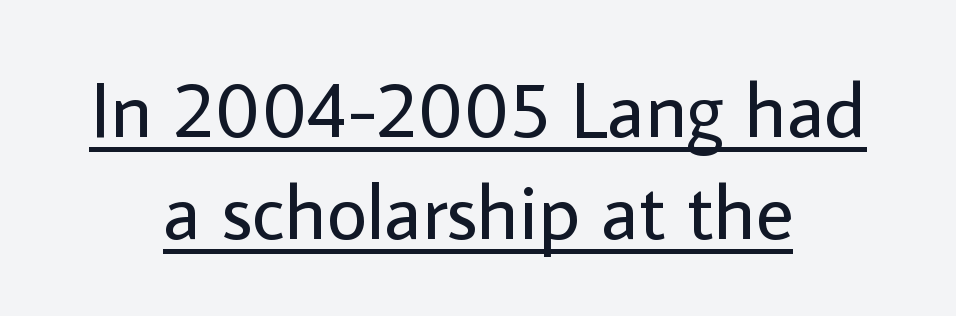
The image shows 79 px regular-weight sans-serif type, upright; set centered, normal line spacing (1.29x), normal letter spacing, underlined; low stroke contrast and a medium x-height.
